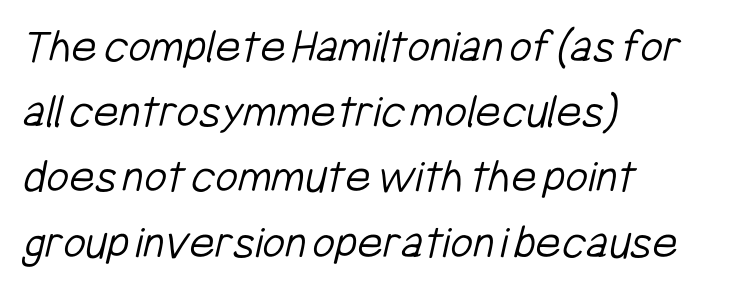
What kind of face is this? One without serifs — a sans. The paragraph shown leans on its left margin. A bare baseline throughout the passage. Glyph-to-glyph distance matches everyday printed text. The space between consecutive lines is moderate.
